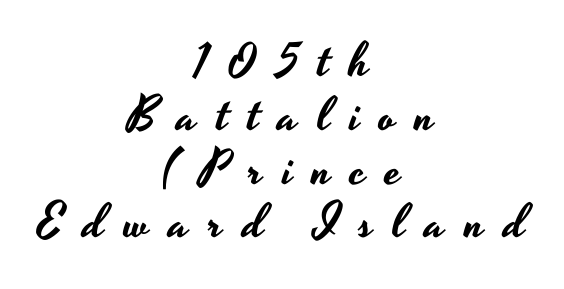
{"serif": "no", "width": "wide", "stroke_contrast": "low", "x_height": "small", "monospaced": "no", "underline": "no", "align": "center", "line_spacing": "tight", "line_spacing_ratio": 1.12, "letter_spacing": "wide", "letter_spacing_em": 0.41, "glyph_px": 48}
